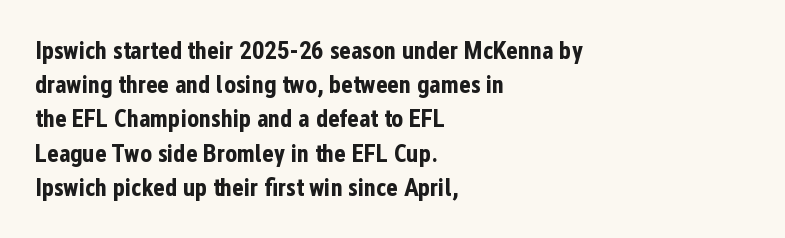
The lines in this sample share a left origin and differ only in where they stop. Summary of vertical rhythm: regular, with standard interline spacing. Italic: no, the glyphs are upright roman. The letterforms sit shoulder to shoulder at normal distance. Set as a true bold cut, around the 700 mark. The baseline area is clear.
